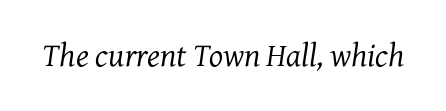
Q: Is the text bold? A: No.
Q: Is the text italic (slanted)? A: Yes, it leans right by about 7 degrees.
Q: Is the typeface a serif or a sans-serif typeface? A: Serif.
Q: Is the text underlined? A: No.
Q: Is the spacing between letters normal or unusually wide? A: Normal.
Q: Width (condensed, normal, or wide)? A: Normal.
Q: Stroke contrast? A: Medium.
Q: x-height? A: Medium.
Q: Monospaced? A: No.
